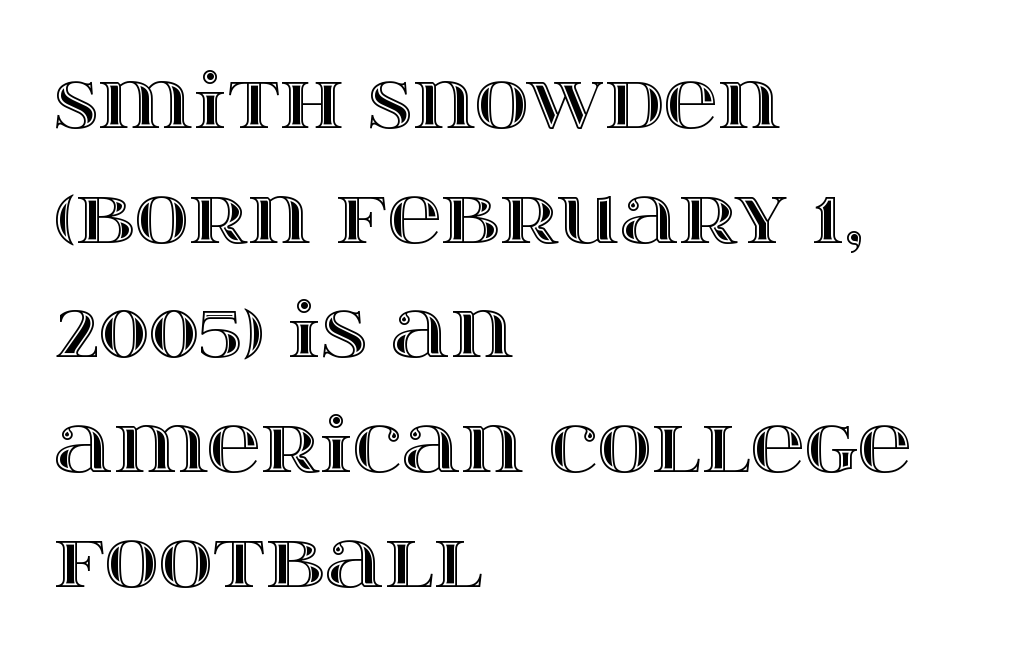
The letters sit at their default tracking, neither squeezed nor spread. You could not count columns in this text — the font is proportionally spaced. This is the regular roman posture of the typeface. The foot of each line stays bare and open. Casual observation: everything's shoved over to the left. Successive baselines arrive at the customary interval.
